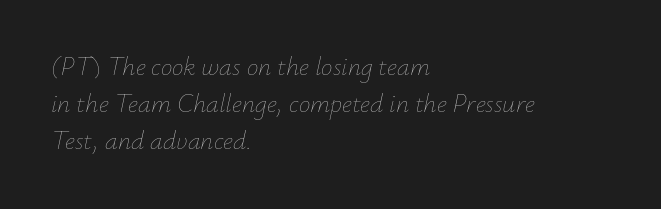
The image shows 26 px text type, italic (leaning right); set left-aligned, normal line spacing (1.43x), normal letter spacing, not underlined.
